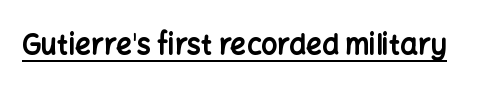
The image shows 28 px bold sans-serif type, upright; set normal letter spacing, underlined; low stroke contrast and a medium x-height.
